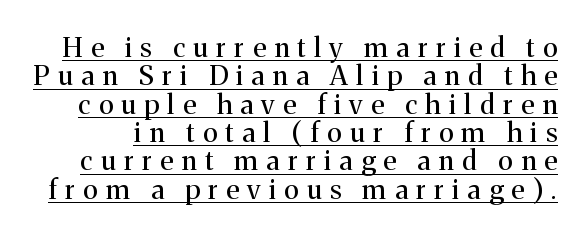
The image shows 27 px text type, upright; set tight line spacing (1.05x), unusually wide letter spacing (+0.31 em), underlined.
